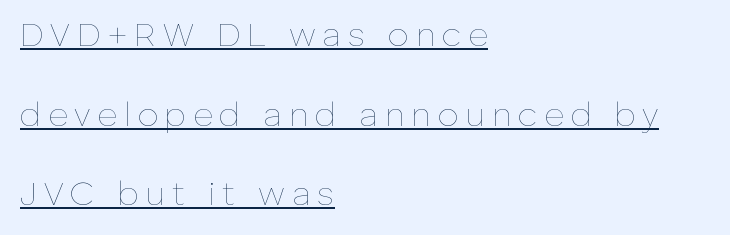
{"italic": "no", "bold": "no", "weight": "thin", "width": "normal", "stroke_contrast": "low", "x_height": "medium", "monospaced": "no", "underline": "yes", "align": "left", "line_spacing": "loose", "line_spacing_ratio": 2.34, "letter_spacing": "wide", "letter_spacing_em": 0.2, "glyph_px": 34}
